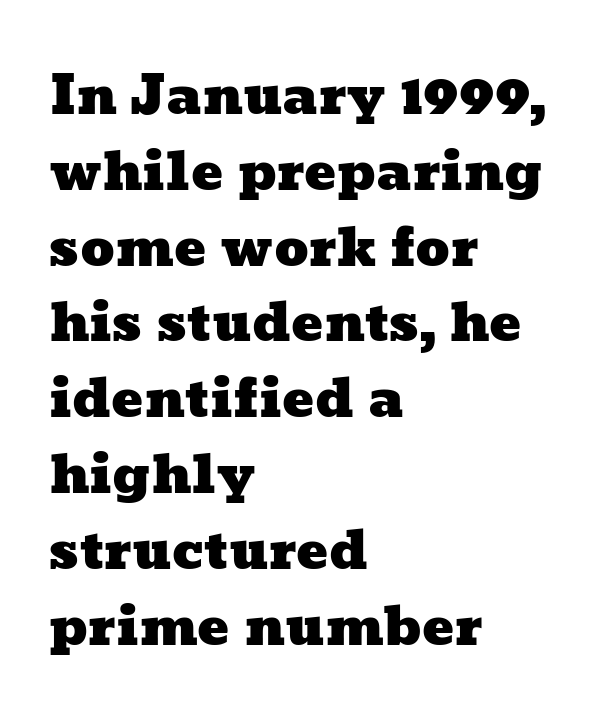
{"width": "wide", "stroke_contrast": "low", "x_height": "medium", "monospaced": "no", "underline": "no", "align": "left", "line_spacing": "normal", "line_spacing_ratio": 1.43, "letter_spacing": "normal", "letter_spacing_em": 0.0, "glyph_px": 53}
